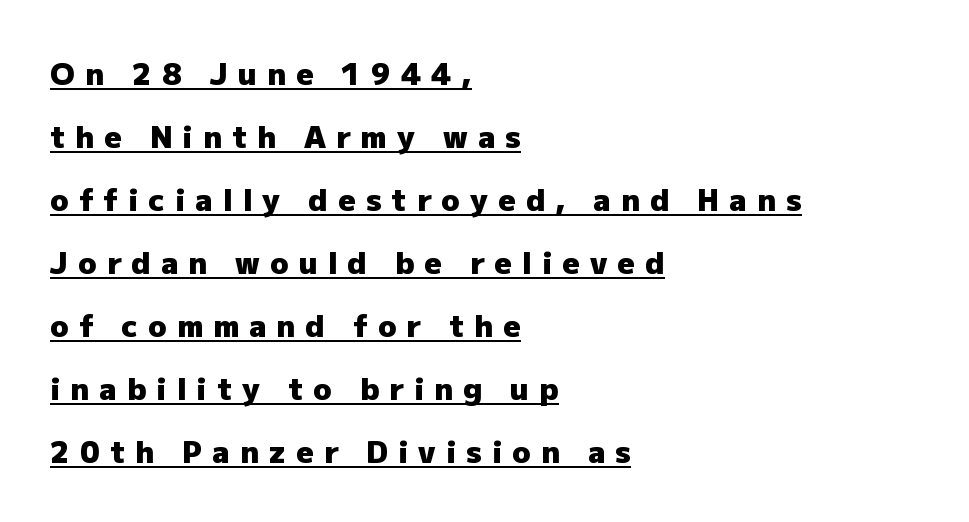
Q: Is the text bold? A: Yes.
Q: Is the text italic (slanted)? A: No, it is upright.
Q: Is the typeface a serif or a sans-serif typeface? A: Sans-serif.
Q: Is the text underlined? A: Yes.
Q: How is the paragraph aligned? A: Left-aligned.
Q: Is the spacing between letters normal or unusually wide? A: Unusually wide.
Q: Is the spacing between lines tight, normal or loose? A: Loose.
Q: Width (condensed, normal, or wide)? A: Normal.
Q: Stroke contrast? A: Low.
Q: x-height? A: Medium.
Q: Monospaced? A: No.
